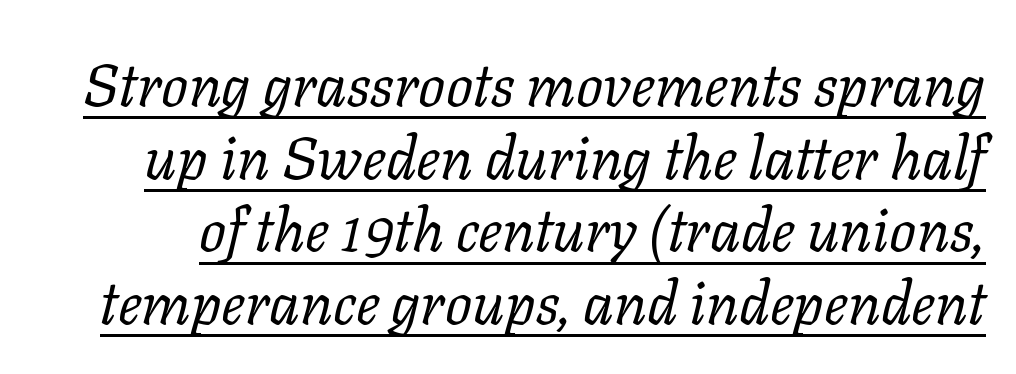
The image shows 60 px regular-weight serif type, italic (leaning right); set line spacing 1.21x, normal letter spacing, underlined; low stroke contrast and a medium x-height.
